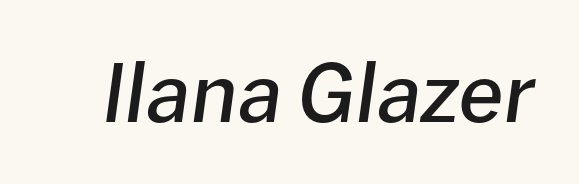
Q: Is the text bold? A: Semi-bold.
Q: Is the text italic (slanted)? A: Yes, it leans right by about 8 degrees.
Q: Is the text underlined? A: No.
Q: Is the spacing between letters normal or unusually wide? A: Normal.
Q: Width (condensed, normal, or wide)? A: Normal.
Q: Stroke contrast? A: Low.
Q: x-height? A: Medium.
Q: Monospaced? A: No.
